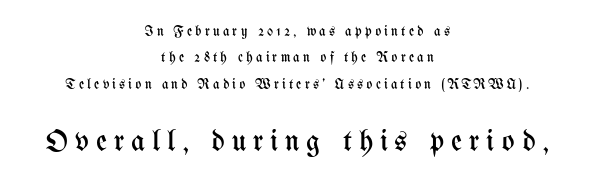
The image shows 30 px regular-weight, condensed type, upright; set centered, line spacing 1.89x, unusually wide letter spacing (+0.23 em), not underlined; the second (bottom) block is 2.14x larger; medium stroke contrast and a medium x-height.
